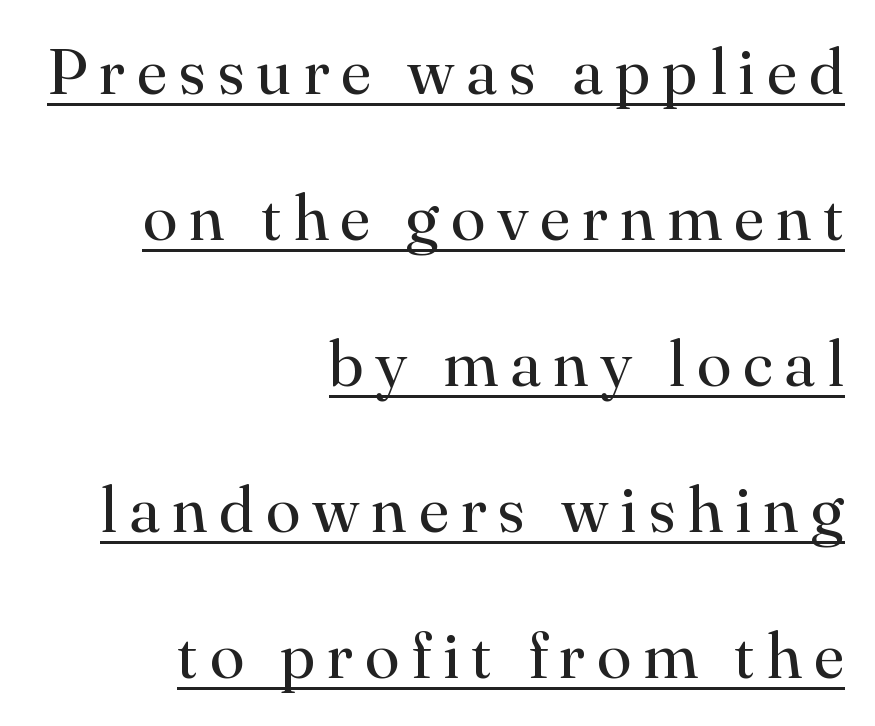
Q: Is the text bold? A: No.
Q: Is the text italic (slanted)? A: No, it is upright.
Q: Is the typeface a serif or a sans-serif typeface? A: Serif.
Q: Is the text underlined? A: Yes.
Q: How is the paragraph aligned? A: Right-aligned.
Q: Is the spacing between lines tight, normal or loose? A: Loose.
Q: Width (condensed, normal, or wide)? A: Normal.
Q: Stroke contrast? A: High.
Q: x-height? A: Small.
Q: Monospaced? A: No.
